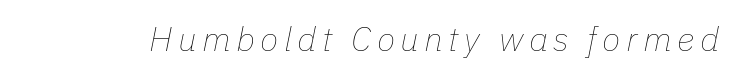
The string is rendered with underlining switched off. The typesetting does not lean heavy: it is not bold. Slanted lettering throughout. The rendering uses natural spacing where letterforms have individual widths.
